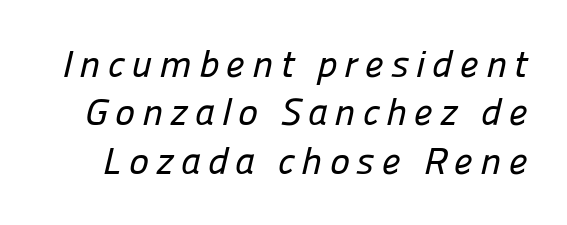
The image shows 38 px sans-serif type; set normal line spacing (1.27x), not underlined; low stroke contrast and a medium x-height.
